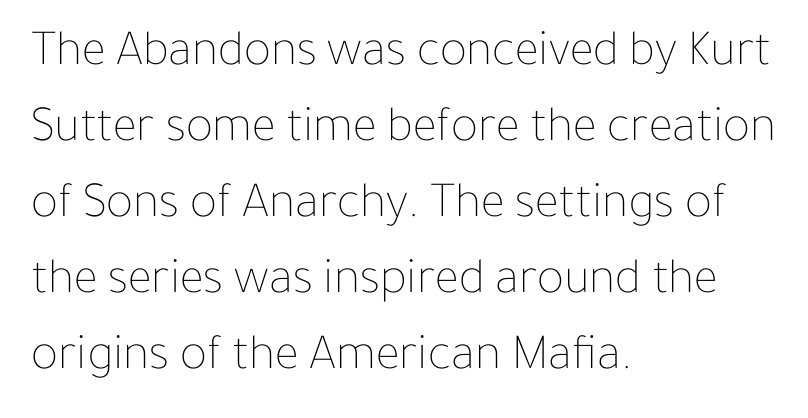
{"italic": "no", "bold": "no", "weight": "thin", "width": "normal", "stroke_contrast": "low", "x_height": "medium", "monospaced": "no", "underline": "no", "align": "left", "line_spacing": "normal", "line_spacing_ratio": 1.49, "letter_spacing": "normal", "letter_spacing_em": 0.0, "glyph_px": 51}
